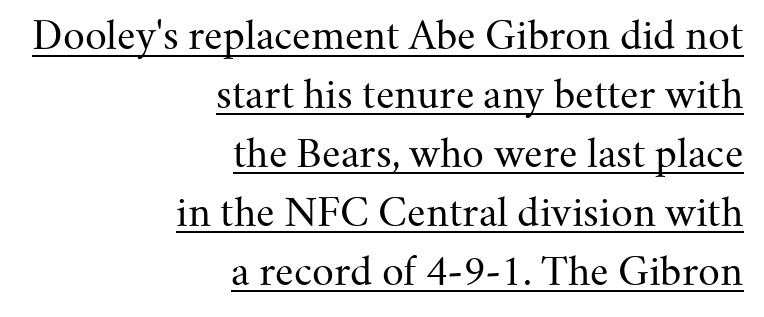
The image shows 38 px regular-weight serif type, upright; set right-aligned, normal line spacing (1.55x), normal letter spacing, underlined; medium stroke contrast and a small x-height.
